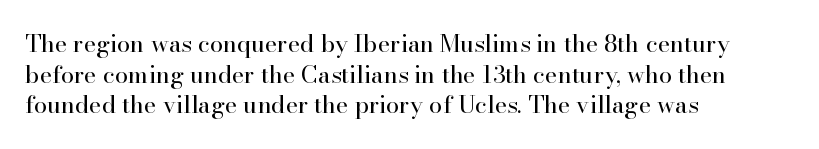
Is the type heavy? It reads as light-to-regular instead. Leftover space on each line is placed entirely after the last word. Characters follow at the spacing the type designer built in. The passage shown stacks its lines at a standard gap.
